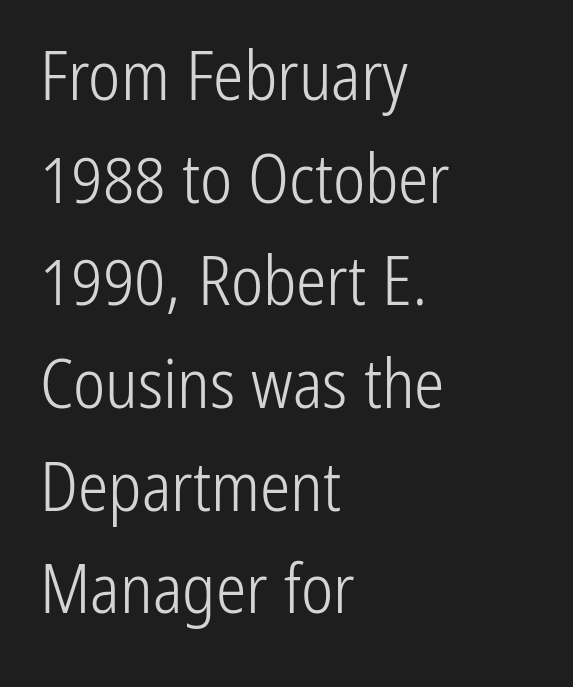
{"serif": "no", "italic": "no", "bold": "no", "weight": "light", "width": "condensed", "stroke_contrast": "low", "x_height": "medium", "monospaced": "no", "underline": "no", "align": "left", "line_spacing": "normal", "line_spacing_ratio": 1.51, "letter_spacing": "normal", "letter_spacing_em": 0.0, "glyph_px": 68}
